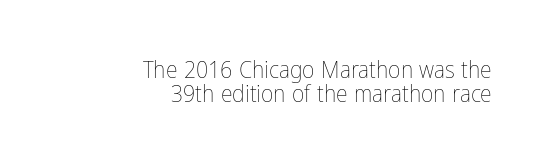
Is there much room between lines? No — they nearly touch. Characters follow at the spacing the type designer built in. Rendered with straight, roman letterforms. Is this a heavy cut? Hardly; it is regular or lighter. The specimen omits any rule beneath the text block's lines. The passage is arranged like a letterhead date or caption credit — flush right.
